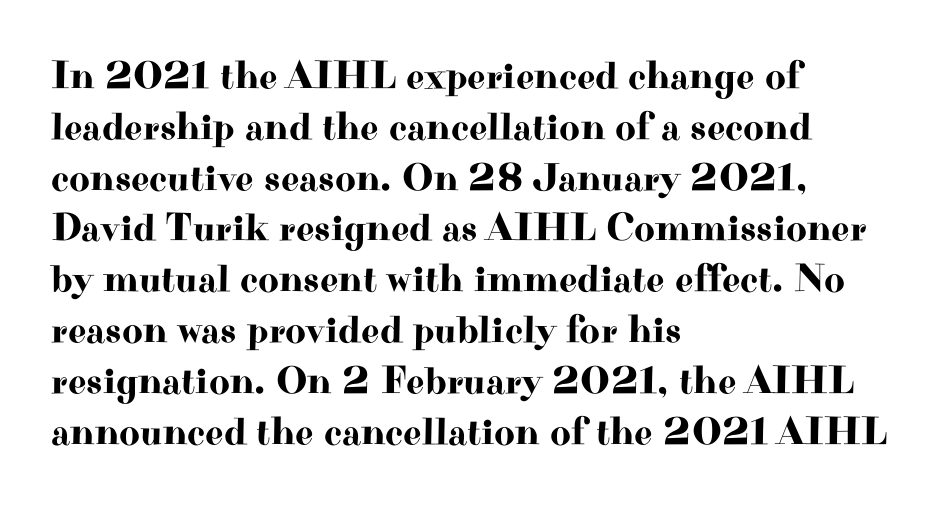
Compared with typical body copy, the letter spacing here is the same. The compositor pushed each line to the left boundary. A bare baseline throughout the passage. Reading down the column, the eye jumps a familiar distance to each next line. Think of a printed novel: that variable character pitch is what you see here.
